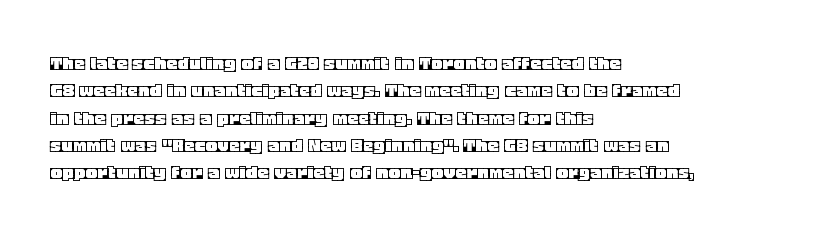
The lines are quadded left. Bare-footed words on every line. Notice how the stems are strictly vertical — no italics here. The gaps between neighbouring characters are ordinary and unremarkable.
